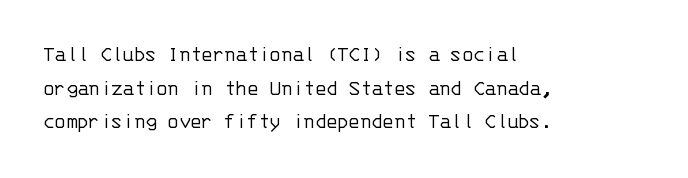
What stands out about the letter spacing? Nothing — it is the standard amount. Type without underlining. You can tell it's not italic because the verticals are truly vertical. Is there much room between lines? A standard amount, neither cramped nor airy.
